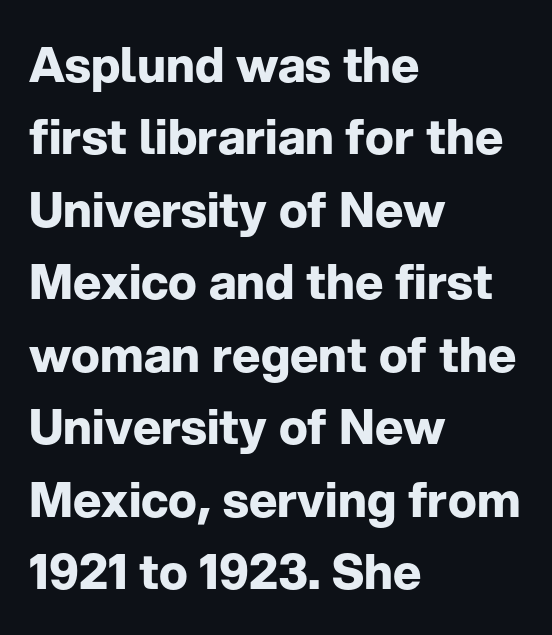
Q: Is the text bold? A: Yes.
Q: Is the text italic (slanted)? A: No, it is upright.
Q: Is the typeface a serif or a sans-serif typeface? A: Sans-serif.
Q: Is the text underlined? A: No.
Q: How is the paragraph aligned? A: Left-aligned.
Q: Is the spacing between letters normal or unusually wide? A: Normal.
Q: Is the spacing between lines tight, normal or loose? A: Normal.
Q: Width (condensed, normal, or wide)? A: Normal.
Q: Stroke contrast? A: Low.
Q: x-height? A: Medium.
Q: Monospaced? A: No.
